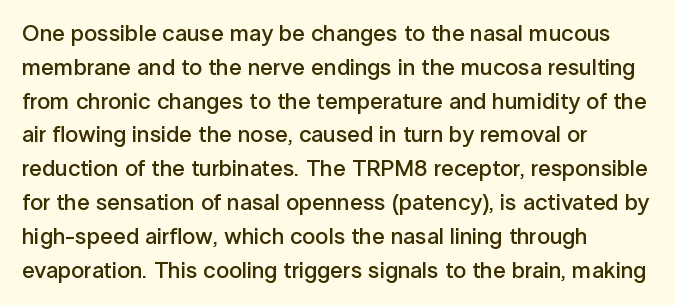
The image shows 23 px text type, upright; set left-aligned, normal line spacing (1.47x), normal letter spacing, not underlined.
